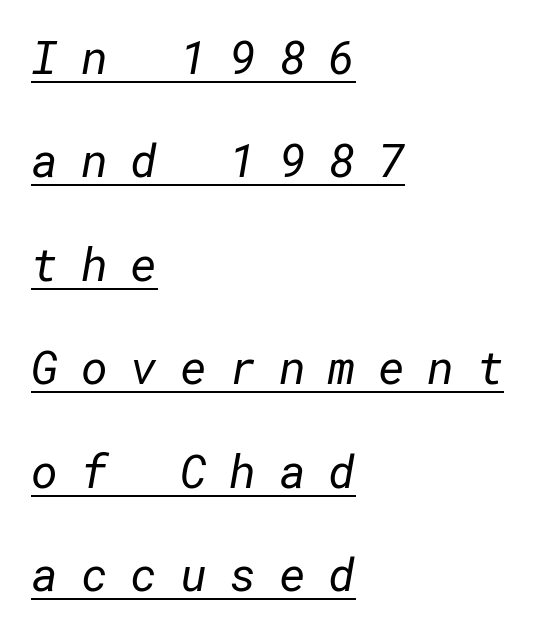
{"serif": "no", "bold": "no", "weight": "regular", "width": "normal", "stroke_contrast": "low", "x_height": "medium", "underline": "yes", "align": "left", "line_spacing": "loose", "line_spacing_ratio": 2.25, "letter_spacing": "wide", "letter_spacing_em": 0.49, "glyph_px": 46}
